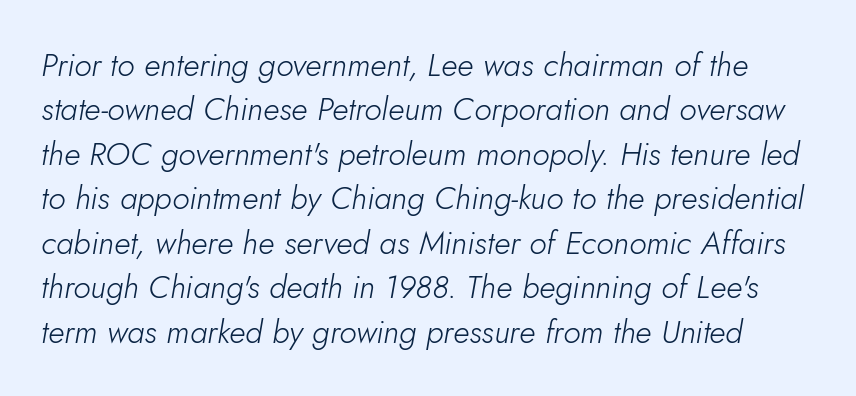
{"italic": "yes", "lean": "right", "slant_degrees": 5, "bold": "no", "weight": "light", "width": "normal", "stroke_contrast": "low", "x_height": "small", "monospaced": "no", "underline": "no", "line_spacing": "normal", "line_spacing_ratio": 1.39, "letter_spacing": "normal", "letter_spacing_em": 0.0, "glyph_px": 32}
